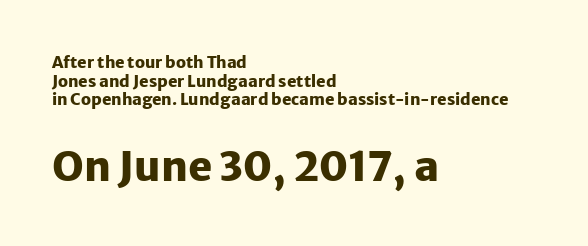
{"serif": "no", "italic": "no", "bold": "yes", "weight": "heavy", "width": "normal", "stroke_contrast": "low", "x_height": "medium", "monospaced": "no", "underline": "no", "align": "left", "line_spacing_ratio": 1.16, "letter_spacing": "normal", "letter_spacing_em": 0.0, "larger_block": "second", "size_ratio": 2.56, "glyph_px": 41}
